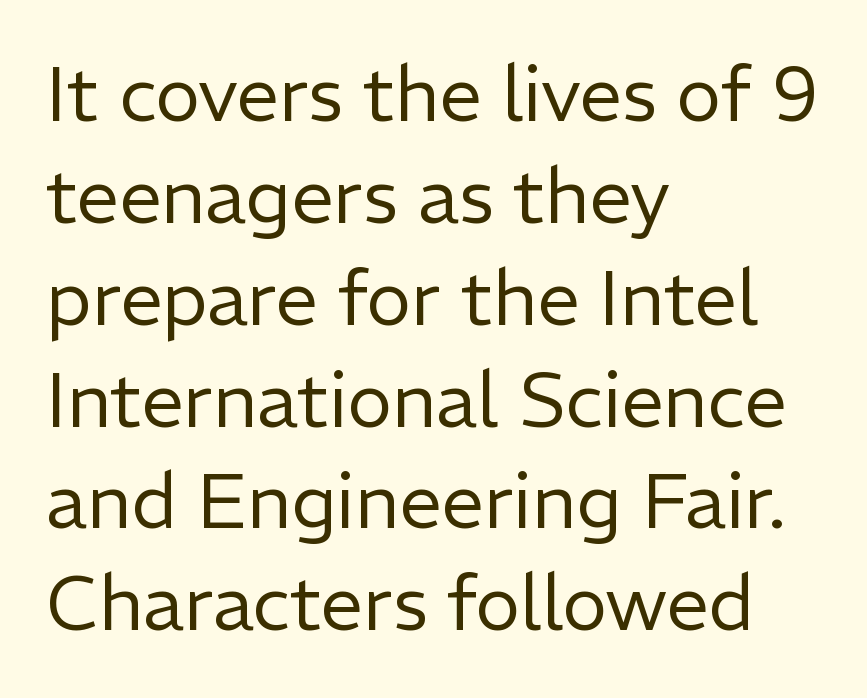
Tall strokes in this sample are plumb rather than angled. The passage shown stacks its lines at a standard gap. Summary of weight: not heavy and not bold. The line texture is even and compact thanks to regular tracking. Stroke terminals: plain, sans-serif. The baseline area is clear.
